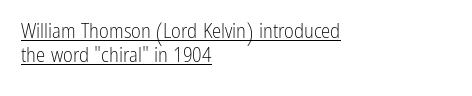
{"italic": "no", "bold": "no", "underline": "yes", "align": "left", "line_spacing": "tight", "line_spacing_ratio": 1.15, "letter_spacing": "normal", "letter_spacing_em": 0.0, "glyph_px": 21}
